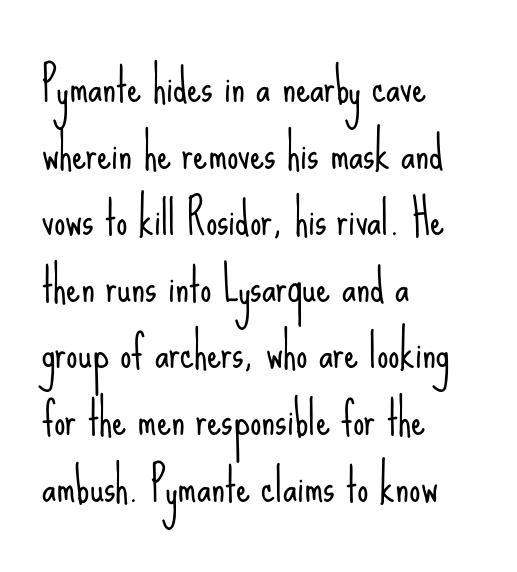
Q: Is the text bold? A: No.
Q: Is the text italic (slanted)? A: No, it is upright.
Q: Is the typeface a serif or a sans-serif typeface? A: Sans-serif.
Q: Is the text underlined? A: No.
Q: How is the paragraph aligned? A: Left-aligned.
Q: Is the spacing between letters normal or unusually wide? A: Normal.
Q: Is the spacing between lines tight, normal or loose? A: Normal.
Q: Width (condensed, normal, or wide)? A: Condensed.
Q: Stroke contrast? A: Low.
Q: x-height? A: Small.
Q: Monospaced? A: No.
